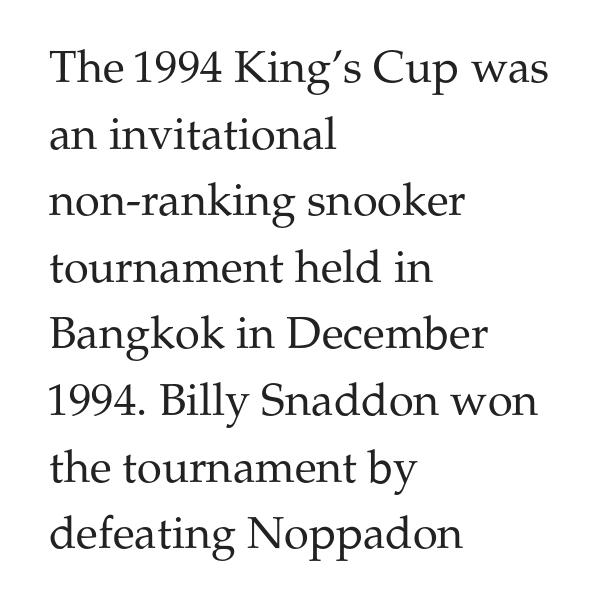
No word sits above an underline. Nobody touched the tracking dial on this one. Small tapered or slab feet sit at the stroke ends, so this counts as serif. Does the leading feel generous? No, just average. Varying glyph widths throughout — classic text-font behaviour. The lettering holds an erect, upright posture throughout.
